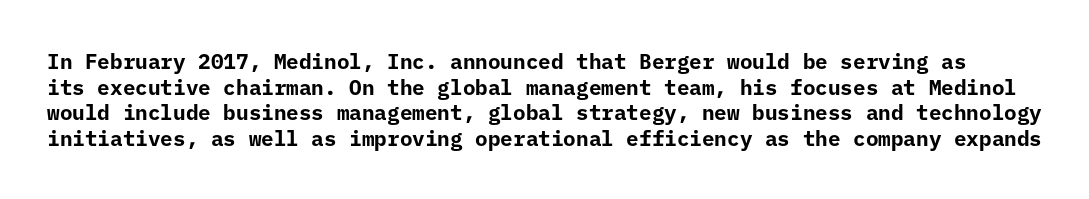
{"italic": "no", "bold": "yes", "underline": "no", "line_spacing_ratio": 1.22, "letter_spacing": "normal", "letter_spacing_em": 0.0, "glyph_px": 21}
